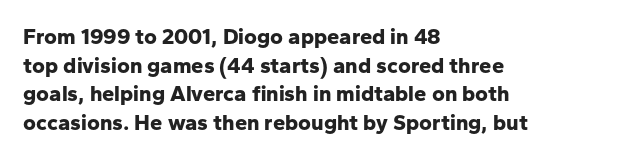
Q: Is the text bold? A: Yes.
Q: Is the text italic (slanted)? A: No, it is upright.
Q: Is the text underlined? A: No.
Q: How is the paragraph aligned? A: Left-aligned.
Q: Is the spacing between letters normal or unusually wide? A: Normal.
Q: Is the spacing between lines tight, normal or loose? A: Normal.
